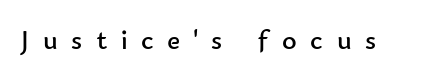
The rendering uses natural spacing where letterforms have individual widths. Is the letter spacing exaggerated? Yes — the characters are pushed far apart. The typeface has the unassuming heft of standard copy or less. In terms of letterform style, serifs are entirely absent. The baseline area is clear.
